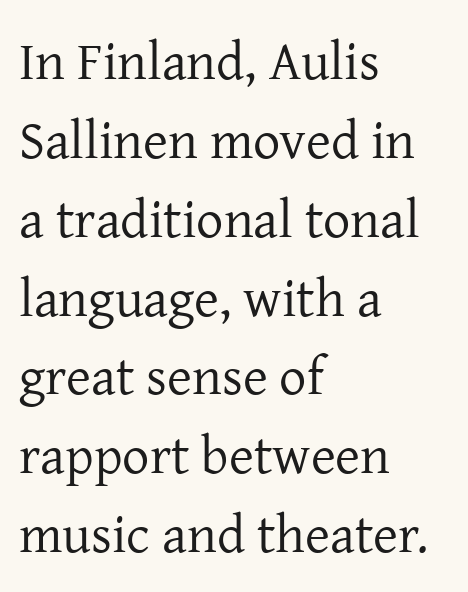
You can tell from the footed stems that serif type was used. Short note: letters normally spaced. A bare baseline throughout the passage. The font is comparable to plain body text, perhaps lighter.
